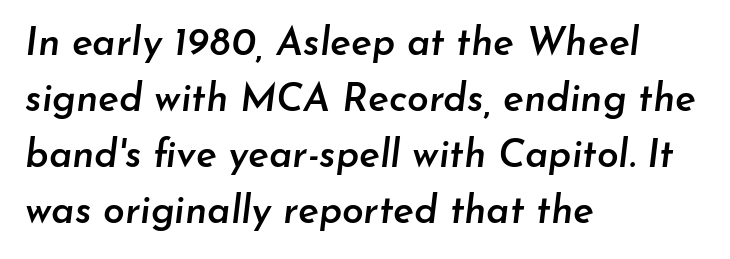
Q: Is the text bold? A: Semi-bold.
Q: Is the text italic (slanted)? A: Yes, it leans right by about 7 degrees.
Q: Is the text underlined? A: No.
Q: How is the paragraph aligned? A: Left-aligned.
Q: Is the spacing between letters normal or unusually wide? A: Normal.
Q: Is the spacing between lines tight, normal or loose? A: Normal.
Q: Width (condensed, normal, or wide)? A: Normal.
Q: Stroke contrast? A: Low.
Q: x-height? A: Small.
Q: Monospaced? A: No.
